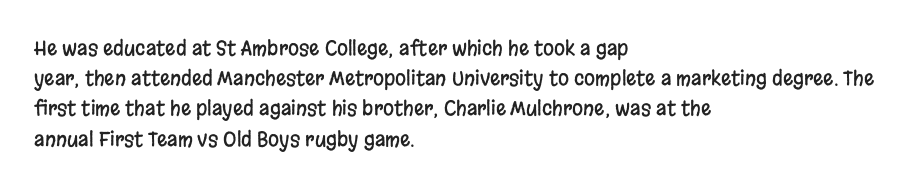
{"italic": "no", "underline": "no", "align": "left", "line_spacing": "normal", "line_spacing_ratio": 1.51, "letter_spacing": "normal", "letter_spacing_em": 0.0, "glyph_px": 20}
